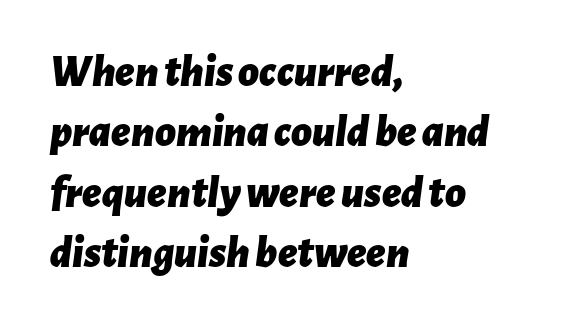
The rendering keeps characters at their native spacing. No word sits above an underline. Heavy-handed strokes throughout: this text is bold. The rendering anchors every line to the left-hand side. Compared with ordinary roman type, these characters are visibly tilted. The face used here is proportionally spaced, like ordinary book or web type.
